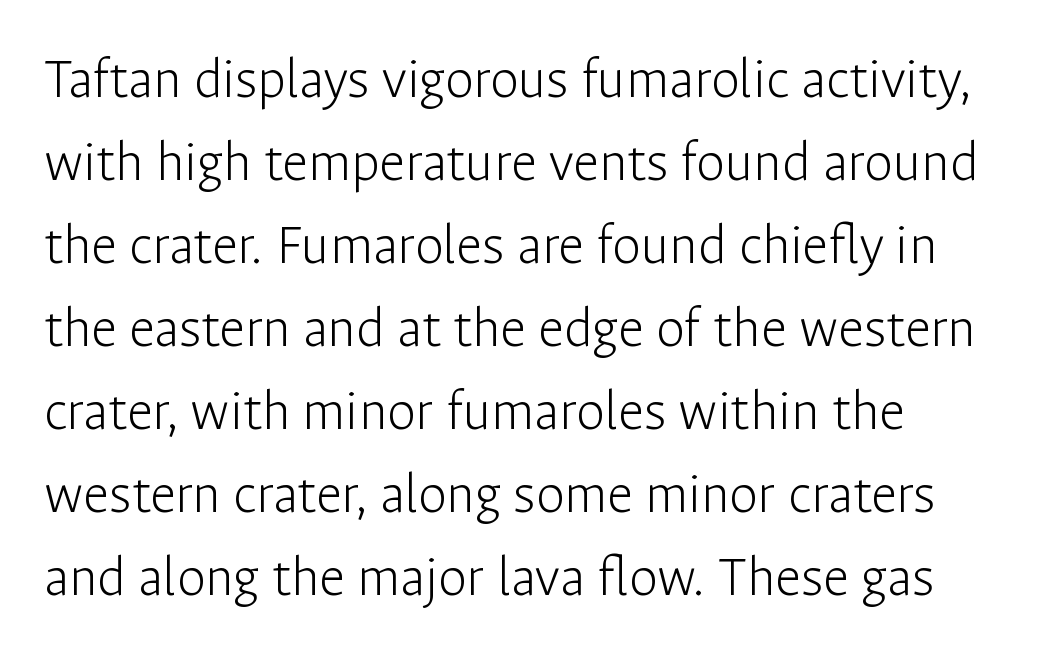
{"serif": "no", "italic": "no", "bold": "no", "weight": "light", "width": "normal", "stroke_contrast": "low", "x_height": "medium", "monospaced": "no", "underline": "no", "align": "left", "line_spacing": "normal", "line_spacing_ratio": 1.43, "letter_spacing": "normal", "letter_spacing_em": 0.0, "glyph_px": 58}
